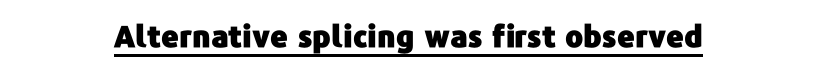
{"serif": "no", "italic": "no", "width": "normal", "stroke_contrast": "low", "x_height": "medium", "monospaced": "no", "underline": "yes", "letter_spacing": "normal", "letter_spacing_em": 0.0, "glyph_px": 30}
